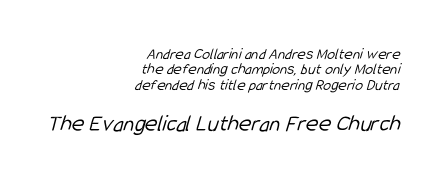
The image shows 24 px text type; set right-aligned, tight line spacing (0.96x), normal letter spacing, not underlined; the second (bottom) block is 1.5x larger.
